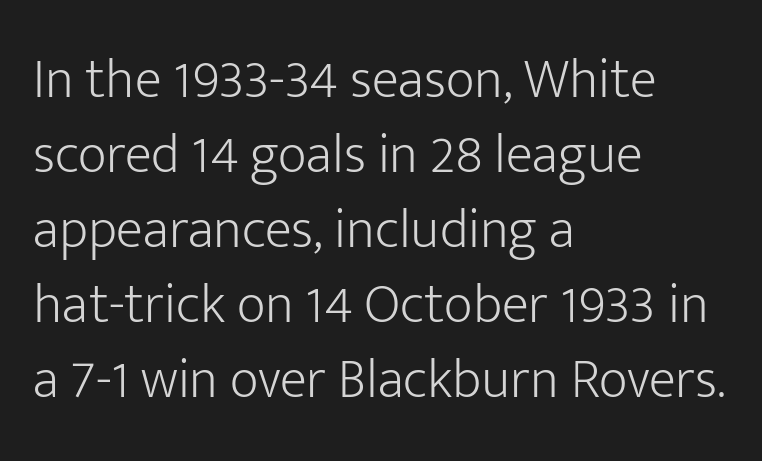
{"serif": "no", "italic": "no", "bold": "no", "weight": "light", "width": "normal", "stroke_contrast": "low", "x_height": "medium", "monospaced": "no", "underline": "no", "align": "left", "line_spacing": "normal", "line_spacing_ratio": 1.34, "letter_spacing": "normal", "letter_spacing_em": 0.0, "glyph_px": 56}
